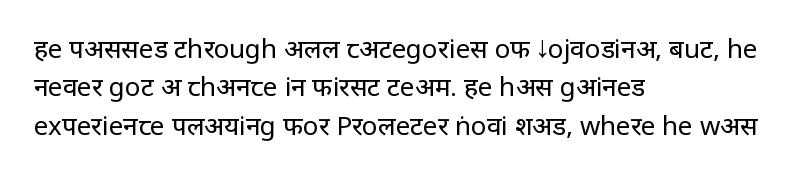
{"italic": "no", "bold": "no", "underline": "no", "align": "left", "line_spacing": "normal", "line_spacing_ratio": 1.48, "letter_spacing": "normal", "letter_spacing_em": 0.0, "glyph_px": 26}
